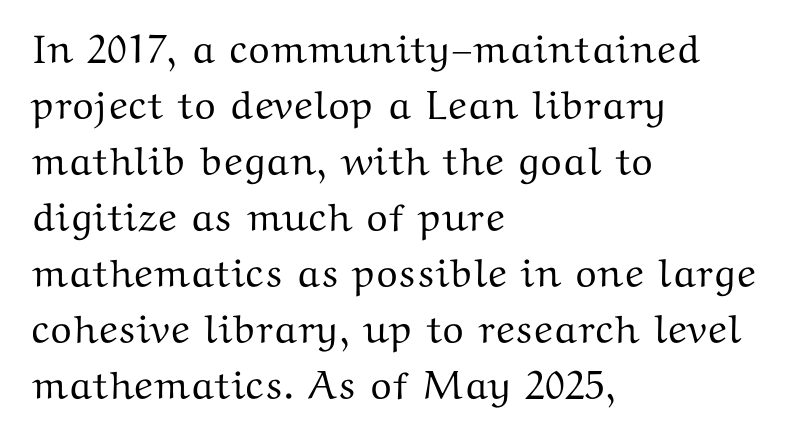
Q: Is the text italic (slanted)? A: No, it is upright.
Q: Is the typeface a serif or a sans-serif typeface? A: Serif.
Q: Is the text underlined? A: No.
Q: How is the paragraph aligned? A: Left-aligned.
Q: Is the spacing between letters normal or unusually wide? A: Normal.
Q: Is the spacing between lines tight, normal or loose? A: Normal.
Q: Width (condensed, normal, or wide)? A: Wide.
Q: Stroke contrast? A: Medium.
Q: x-height? A: Medium.
Q: Monospaced? A: No.
